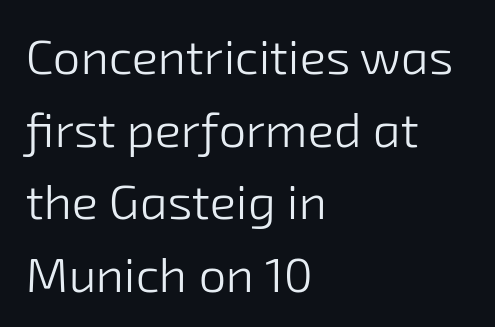
{"serif": "no", "bold": "no", "weight": "light", "width": "normal", "stroke_contrast": "low", "x_height": "medium", "monospaced": "no", "underline": "no", "align": "left", "line_spacing": "normal", "line_spacing_ratio": 1.48, "letter_spacing": "normal", "letter_spacing_em": 0.0, "glyph_px": 49}
